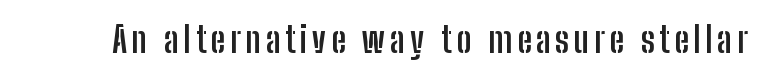
Q: Is the text bold? A: Yes.
Q: Is the text italic (slanted)? A: No, it is upright.
Q: Is the typeface a serif or a sans-serif typeface? A: Sans-serif.
Q: Is the text underlined? A: No.
Q: Width (condensed, normal, or wide)? A: Condensed.
Q: Stroke contrast? A: Low.
Q: x-height? A: Medium.
Q: Monospaced? A: No.
